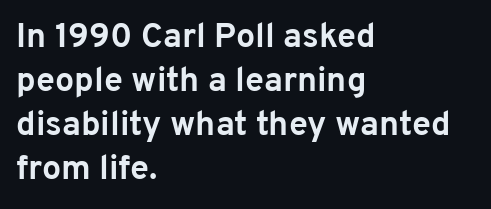
Q: Is the text bold? A: Yes.
Q: Is the text italic (slanted)? A: No, it is upright.
Q: Is the typeface a serif or a sans-serif typeface? A: Sans-serif.
Q: Is the text underlined? A: No.
Q: How is the paragraph aligned? A: Left-aligned.
Q: Is the spacing between letters normal or unusually wide? A: Normal.
Q: Is the spacing between lines tight, normal or loose? A: Normal.
Q: Width (condensed, normal, or wide)? A: Normal.
Q: Stroke contrast? A: Low.
Q: x-height? A: Medium.
Q: Monospaced? A: No.
